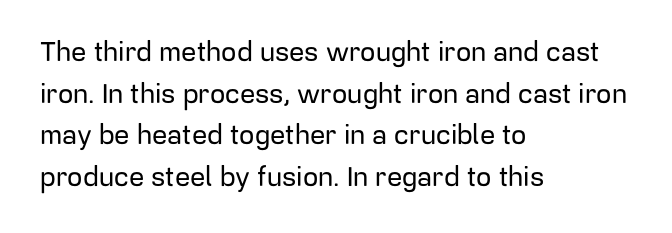
A typesetter would call this zero additional tracking. Line beginnings align vertically; line endings do not. The leading is moderate, giving the passage an even texture. No italicization has been applied; the sample stays upright. This rendering features lettering with no underline.
